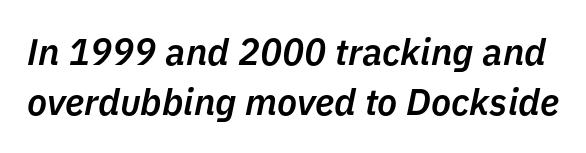
Quick note: interline space is typical. The foot of each line stays bare and open. The type is set solid horizontally, with unmodified tracking. I'd describe the lettering as semibold — firm but not a full bold. Is this a fixed-width face? No — the glyphs have proportional, varying widths. In terms of posture, this sample is oblique.
